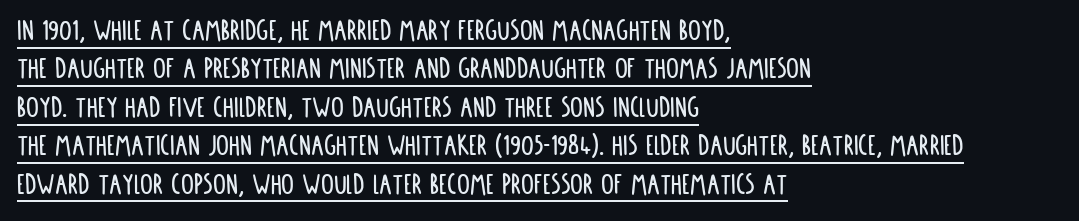
Q: Is the text italic (slanted)? A: No, it is upright.
Q: Is the typeface a serif or a sans-serif typeface? A: Sans-serif.
Q: Is the text underlined? A: Yes.
Q: How is the paragraph aligned? A: Left-aligned.
Q: Is the spacing between letters normal or unusually wide? A: Normal.
Q: Width (condensed, normal, or wide)? A: Condensed.
Q: Stroke contrast? A: Low.
Q: x-height? A: Large.
Q: Monospaced? A: No.
